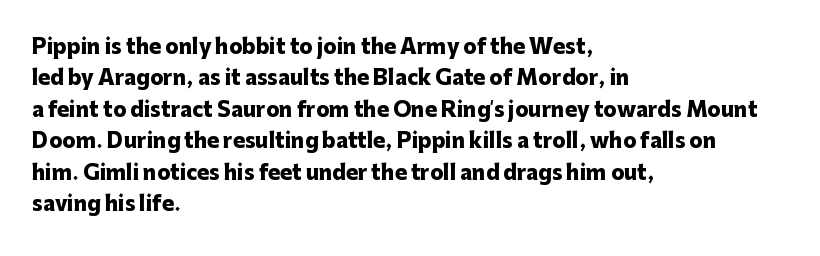
The image shows 20 px bold type, upright; set left-aligned, normal line spacing (1.57x), normal letter spacing, not underlined.
